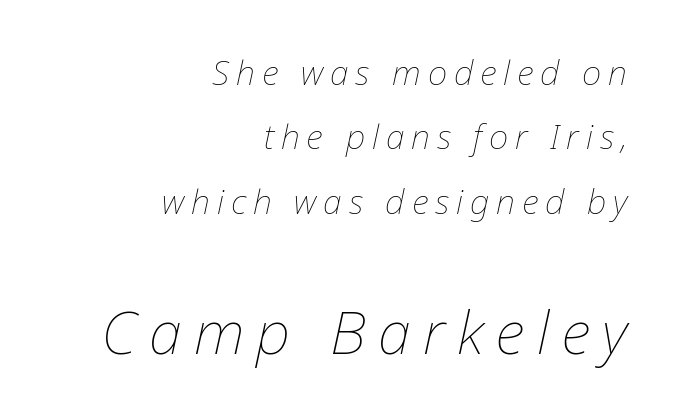
{"italic": "yes", "lean": "right", "slant_degrees": 12, "bold": "no", "weight": "thin", "width": "normal", "stroke_contrast": "low", "x_height": "medium", "monospaced": "no", "underline": "no", "align": "right", "line_spacing_ratio": 1.89, "letter_spacing": "wide", "letter_spacing_em": 0.2, "larger_block": "second", "size_ratio": 1.76, "glyph_px": 60}
